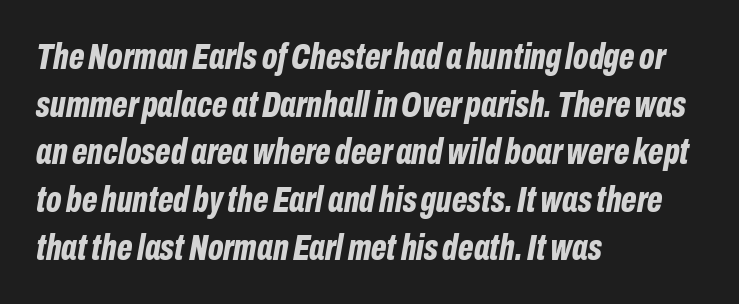
The gaps between neighbouring characters are ordinary and unremarkable. The face used here has the dense, thick strokes of a bold. In CSS terms this would be text-align: left. If you measured baseline to baseline, you'd find a middling distance. Descenders hang freely into open space. Spacing verdict: proportional, widths tailored to each character.
